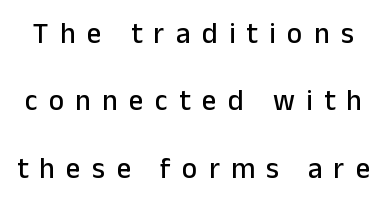
{"serif": "no", "italic": "no", "width": "normal", "stroke_contrast": "low", "x_height": "medium", "monospaced": "no", "underline": "no", "line_spacing": "loose", "line_spacing_ratio": 2.32, "letter_spacing": "wide", "letter_spacing_em": 0.39, "glyph_px": 29}
